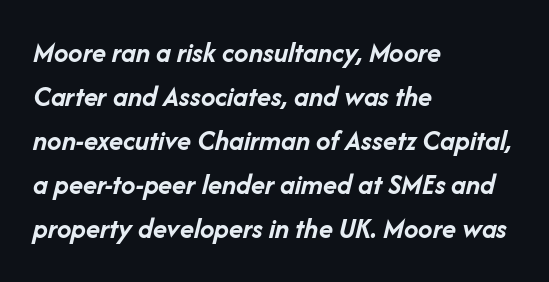
{"italic": "yes", "lean": "right", "slant_degrees": 14, "bold": "yes", "weight": "semibold", "width": "normal", "stroke_contrast": "low", "x_height": "medium", "monospaced": "no", "underline": "no", "align": "left", "line_spacing": "normal", "line_spacing_ratio": 1.52, "letter_spacing": "normal", "letter_spacing_em": 0.0, "glyph_px": 29}
